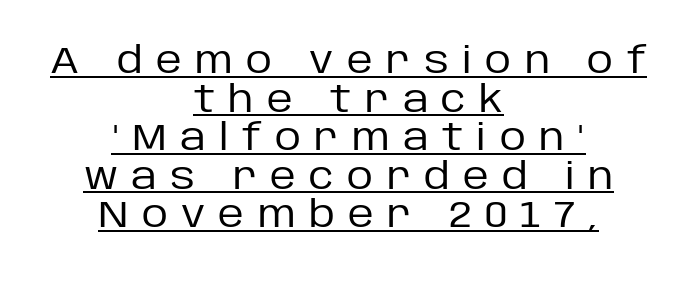
Q: Is the text bold? A: No.
Q: Is the text italic (slanted)? A: No, it is upright.
Q: Is the typeface a serif or a sans-serif typeface? A: Sans-serif.
Q: Is the text underlined? A: Yes.
Q: How is the paragraph aligned? A: Centered.
Q: Is the spacing between letters normal or unusually wide? A: Unusually wide.
Q: Is the spacing between lines tight, normal or loose? A: Tight.
Q: Width (condensed, normal, or wide)? A: Normal.
Q: Stroke contrast? A: Low.
Q: x-height? A: Large.
Q: Monospaced? A: No.
